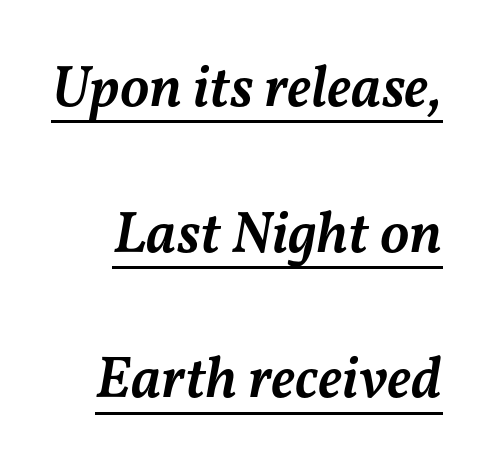
{"italic": "yes", "lean": "right", "slant_degrees": 11, "bold": "semi", "weight": "semibold", "width": "normal", "stroke_contrast": "medium", "x_height": "medium", "monospaced": "no", "underline": "yes", "line_spacing": "loose", "line_spacing_ratio": 2.47, "letter_spacing": "normal", "letter_spacing_em": 0.0, "glyph_px": 59}
